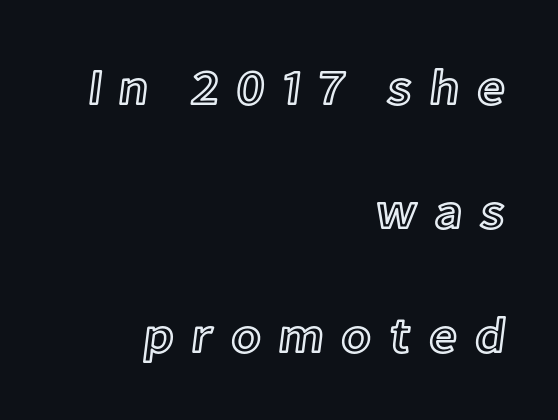
Q: Is the text italic (slanted)? A: Yes.
Q: Is the text underlined? A: No.
Q: How is the paragraph aligned? A: Right-aligned.
Q: Is the spacing between letters normal or unusually wide? A: Unusually wide.
Q: Is the spacing between lines tight, normal or loose? A: Loose.
Q: Width (condensed, normal, or wide)? A: Normal.
Q: x-height? A: Medium.
Q: Monospaced? A: No.
